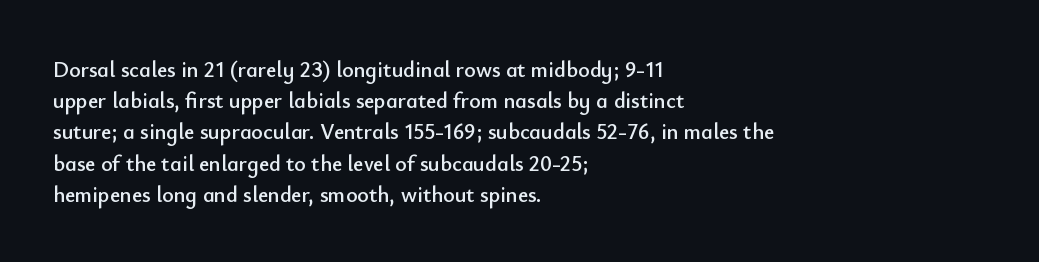
The image shows 22 px text type, upright; set left-aligned, normal line spacing (1.42x), normal letter spacing, not underlined.
